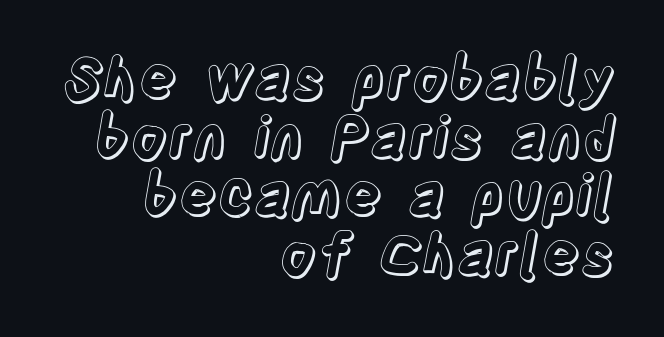
{"width": "condensed", "x_height": "large", "monospaced": "no", "underline": "no", "align": "right", "line_spacing": "tight", "line_spacing_ratio": 1.03, "letter_spacing": "normal", "letter_spacing_em": 0.0, "glyph_px": 57}
